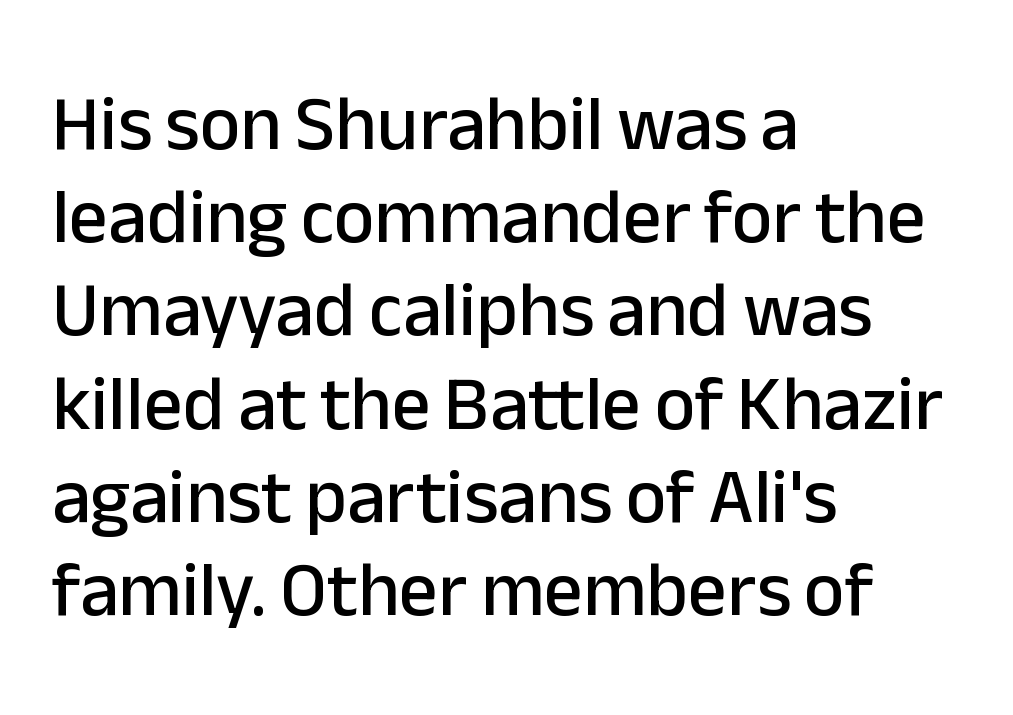
Q: Is the text italic (slanted)? A: No, it is upright.
Q: Is the typeface a serif or a sans-serif typeface? A: Sans-serif.
Q: Is the text underlined? A: No.
Q: How is the paragraph aligned? A: Left-aligned.
Q: Is the spacing between letters normal or unusually wide? A: Normal.
Q: Width (condensed, normal, or wide)? A: Normal.
Q: Stroke contrast? A: Low.
Q: x-height? A: Medium.
Q: Monospaced? A: No.
